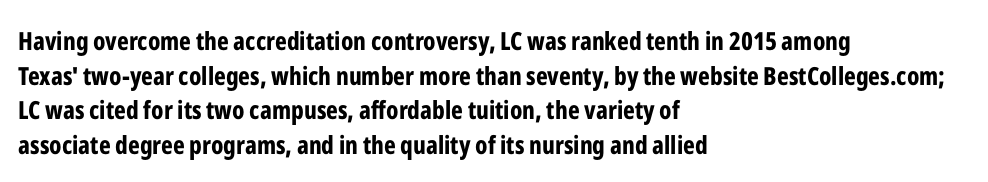
Q: Is the text bold? A: Yes.
Q: Is the text italic (slanted)? A: No, it is upright.
Q: Is the text underlined? A: No.
Q: How is the paragraph aligned? A: Left-aligned.
Q: Is the spacing between letters normal or unusually wide? A: Normal.
Q: Is the spacing between lines tight, normal or loose? A: Normal.
